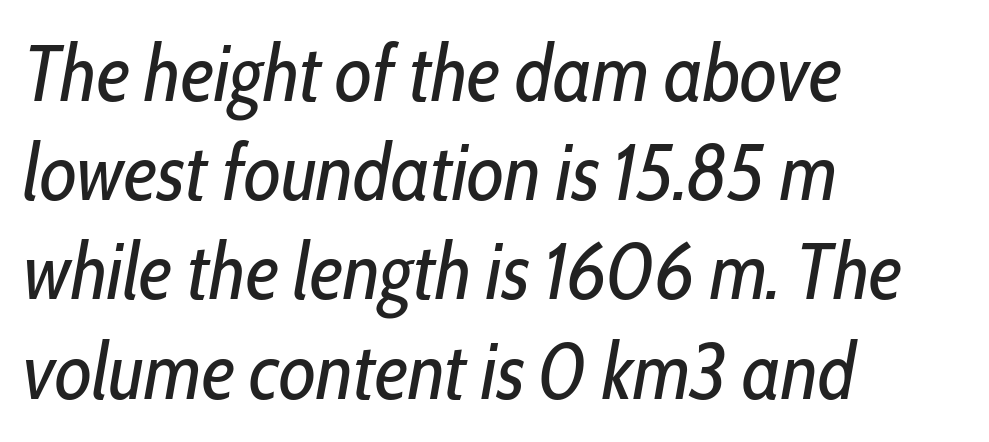
Q: Is the text bold? A: No.
Q: Is the text italic (slanted)? A: Yes, it leans right by about 10 degrees.
Q: Is the text underlined? A: No.
Q: How is the paragraph aligned? A: Left-aligned.
Q: Is the spacing between letters normal or unusually wide? A: Normal.
Q: Width (condensed, normal, or wide)? A: Condensed.
Q: Stroke contrast? A: Low.
Q: x-height? A: Medium.
Q: Monospaced? A: No.
